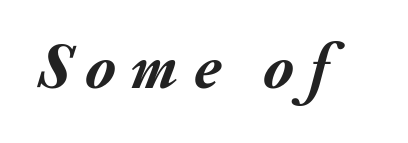
{"italic": "yes", "lean": "right", "slant_degrees": 20, "bold": "yes", "weight": "semibold", "width": "normal", "stroke_contrast": "medium", "x_height": "small", "monospaced": "no", "underline": "no", "letter_spacing": "wide", "letter_spacing_em": 0.24, "glyph_px": 64}
